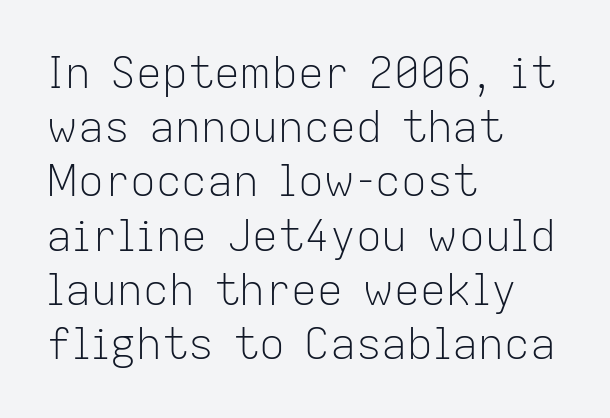
Q: Is the text bold? A: No.
Q: Is the text italic (slanted)? A: No, it is upright.
Q: Is the typeface a serif or a sans-serif typeface? A: Sans-serif.
Q: Is the text underlined? A: No.
Q: How is the paragraph aligned? A: Left-aligned.
Q: Is the spacing between letters normal or unusually wide? A: Normal.
Q: Is the spacing between lines tight, normal or loose? A: Normal.
Q: Width (condensed, normal, or wide)? A: Normal.
Q: Stroke contrast? A: Low.
Q: x-height? A: Medium.
Q: Monospaced? A: No.
